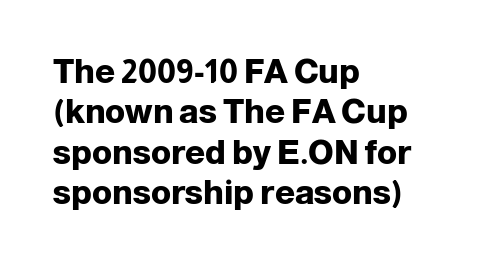
Q: Is the text bold? A: Yes.
Q: Is the text italic (slanted)? A: No, it is upright.
Q: Is the typeface a serif or a sans-serif typeface? A: Sans-serif.
Q: Is the text underlined? A: No.
Q: How is the paragraph aligned? A: Left-aligned.
Q: Is the spacing between letters normal or unusually wide? A: Normal.
Q: Width (condensed, normal, or wide)? A: Normal.
Q: Stroke contrast? A: Low.
Q: x-height? A: Medium.
Q: Monospaced? A: No.
